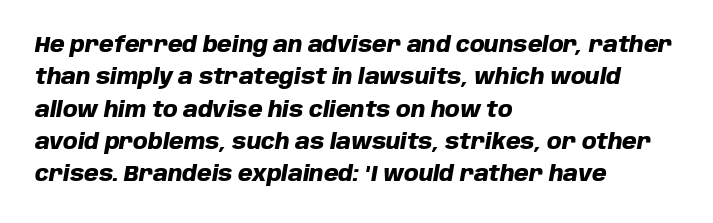
Q: Is the text bold? A: Yes.
Q: Is the text italic (slanted)? A: Yes, it leans right by about 10 degrees.
Q: Is the text underlined? A: No.
Q: How is the paragraph aligned? A: Left-aligned.
Q: Is the spacing between letters normal or unusually wide? A: Normal.
Q: Is the spacing between lines tight, normal or loose? A: Normal.
